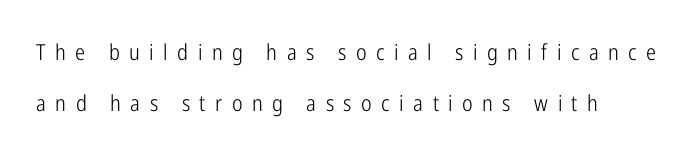
Q: Is the text bold? A: No.
Q: Is the text italic (slanted)? A: No, it is upright.
Q: Is the text underlined? A: No.
Q: How is the paragraph aligned? A: Left-aligned.
Q: Is the spacing between letters normal or unusually wide? A: Unusually wide.
Q: Is the spacing between lines tight, normal or loose? A: Loose.
